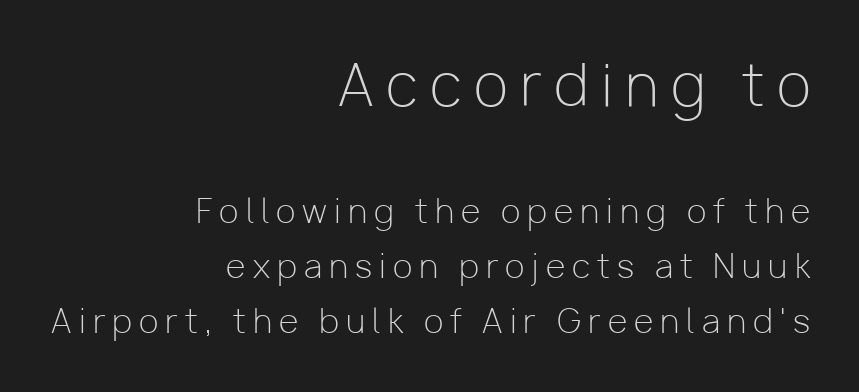
The font is comparable to plain body text, perhaps lighter. A typesetter would label this face a sans. The emphasis by scale lands on block number one, above. The passage shown is typed in a proportional face where columns would drift. Words float on clear page, feet unadorned.
